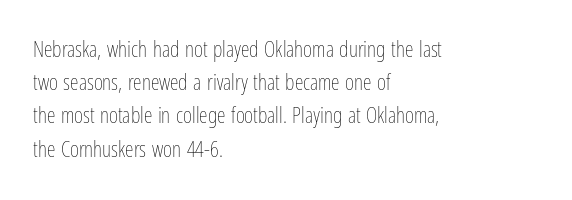
Q: Is the text bold? A: No.
Q: Is the text italic (slanted)? A: No, it is upright.
Q: Is the text underlined? A: No.
Q: How is the paragraph aligned? A: Left-aligned.
Q: Is the spacing between letters normal or unusually wide? A: Normal.
Q: Is the spacing between lines tight, normal or loose? A: Normal.
